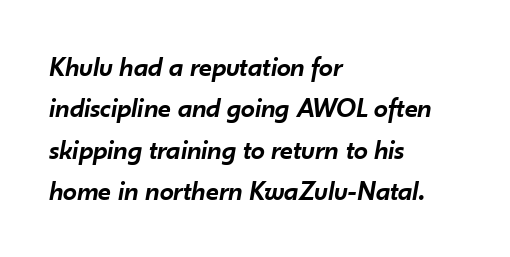
Typographic density is moderately raised because the face is semibold. The rendering uses natural spacing where letterforms have individual widths. Does the copy run flush right? No — it runs flush left. Yep, that's italic — everything's leaning. Students, observe: this is what conventionally led text looks like.
